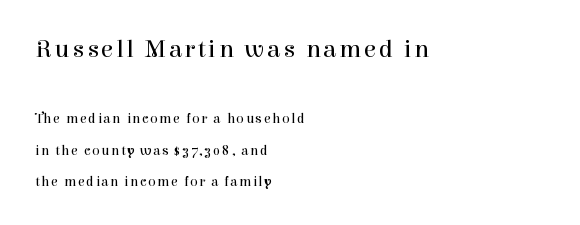
{"italic": "no", "bold": "no", "underline": "no", "align": "left", "line_spacing": "loose", "line_spacing_ratio": 2.22, "larger_block": "first", "size_ratio": 1.79, "glyph_px": 25}
